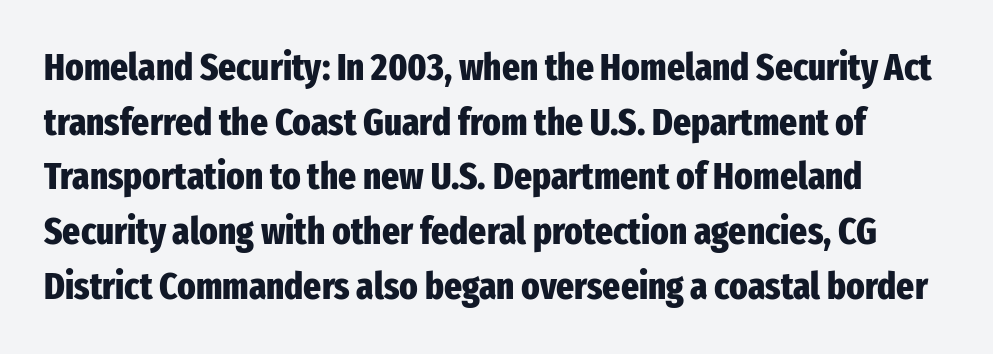
Q: Is the text bold? A: Yes.
Q: Is the text italic (slanted)? A: No, it is upright.
Q: Is the typeface a serif or a sans-serif typeface? A: Sans-serif.
Q: Is the text underlined? A: No.
Q: Is the spacing between letters normal or unusually wide? A: Normal.
Q: Is the spacing between lines tight, normal or loose? A: Normal.
Q: Width (condensed, normal, or wide)? A: Condensed.
Q: Stroke contrast? A: Low.
Q: x-height? A: Medium.
Q: Monospaced? A: No.
